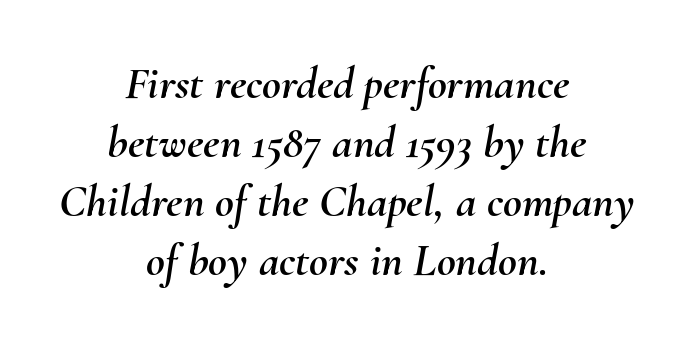
The image shows 46 px text type, italic (leaning right); set centered, normal line spacing (1.28x), normal letter spacing, not underlined; medium stroke contrast and a small x-height.
